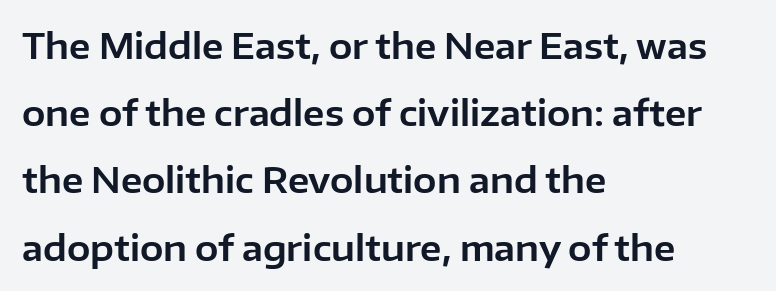
The image shows 35 px sans-serif type, upright; set left-aligned, loose line spacing (1.92x), normal letter spacing, not underlined; low stroke contrast and a medium x-height.
